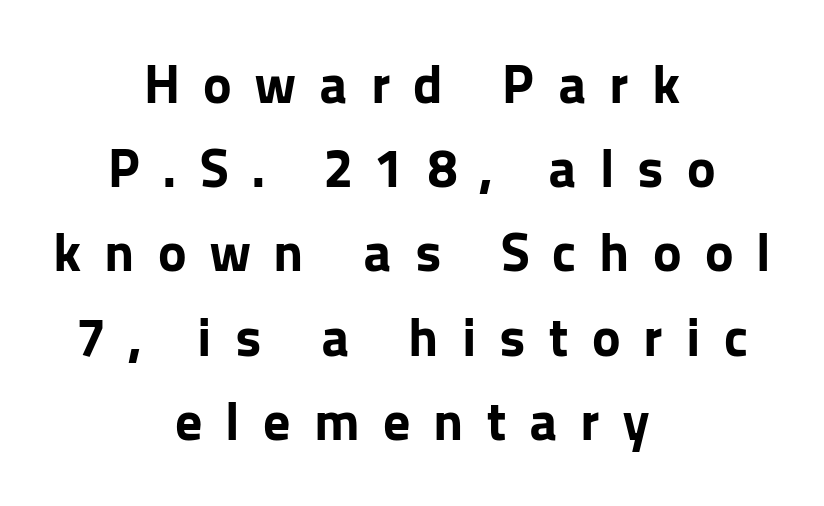
Q: Is the text bold? A: Yes.
Q: Is the text italic (slanted)? A: No, it is upright.
Q: Is the typeface a serif or a sans-serif typeface? A: Sans-serif.
Q: Is the text underlined? A: No.
Q: How is the paragraph aligned? A: Centered.
Q: Is the spacing between letters normal or unusually wide? A: Unusually wide.
Q: Is the spacing between lines tight, normal or loose? A: Normal.
Q: Width (condensed, normal, or wide)? A: Normal.
Q: Stroke contrast? A: Low.
Q: x-height? A: Medium.
Q: Monospaced? A: No.
